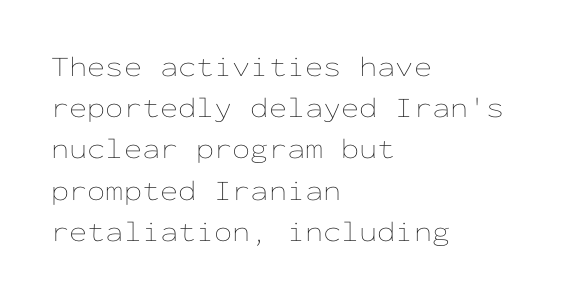
{"italic": "no", "bold": "no", "weight": "thin", "width": "wide", "stroke_contrast": "low", "x_height": "medium", "monospaced": "yes", "underline": "no", "align": "left", "line_spacing": "normal", "line_spacing_ratio": 1.42, "letter_spacing": "normal", "letter_spacing_em": 0.0, "glyph_px": 29}
